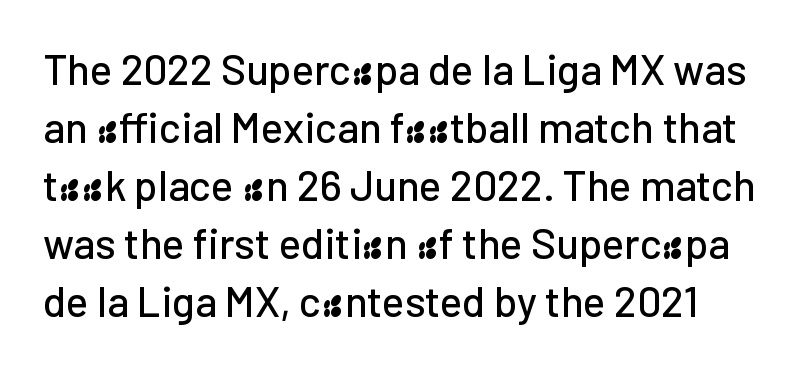
Beneath every word, the page is bare. Note the varied advance widths — an 'i' is clearly narrower than an 'm'. The tracking reads as untouched default to a designer's eye. Vertical strokes here are truly vertical. The rendering uses a moderate line-height, typical for paragraphs.
